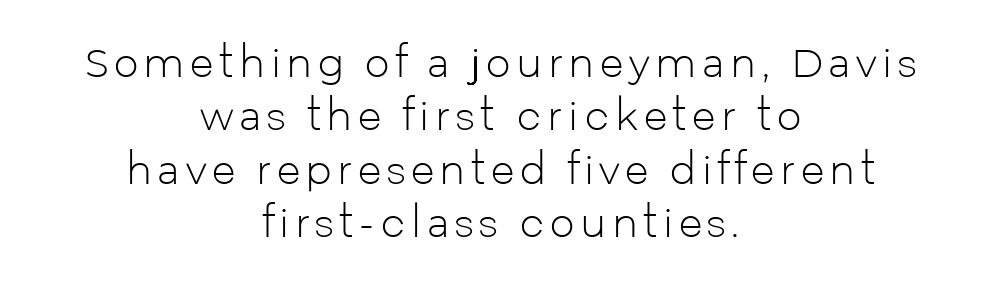
Q: Is the text bold? A: No.
Q: Is the text italic (slanted)? A: No, it is upright.
Q: Is the typeface a serif or a sans-serif typeface? A: Sans-serif.
Q: Is the text underlined? A: No.
Q: How is the paragraph aligned? A: Centered.
Q: Is the spacing between lines tight, normal or loose? A: Normal.
Q: Width (condensed, normal, or wide)? A: Normal.
Q: Stroke contrast? A: Low.
Q: x-height? A: Medium.
Q: Monospaced? A: No.
